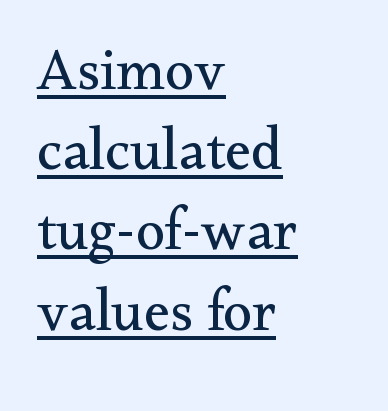
{"serif": "yes", "italic": "no", "bold": "no", "weight": "regular", "width": "normal", "stroke_contrast": "medium", "x_height": "small", "monospaced": "no", "underline": "yes", "align": "left", "line_spacing": "normal", "line_spacing_ratio": 1.36, "letter_spacing": "normal", "letter_spacing_em": 0.0, "glyph_px": 59}
